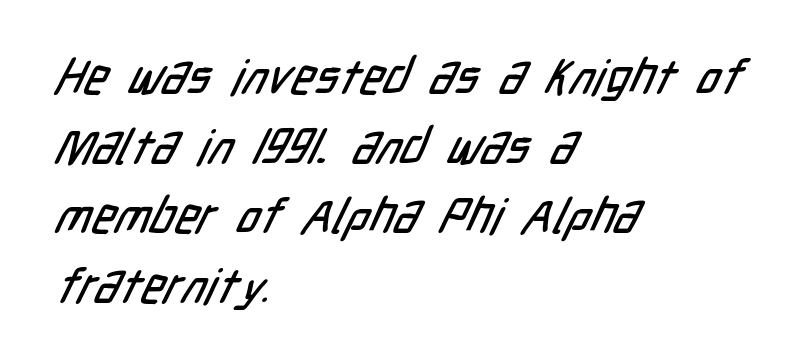
Caption: standard tracking, unaltered. The designer left line spacing at the default. Is this a fixed-width face? No — the glyphs have proportional, varying widths. Line starts are locked; line ends wander.
